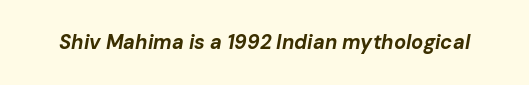
Q: Is the text bold? A: Yes.
Q: Is the text italic (slanted)? A: Yes, it leans right by about 10 degrees.
Q: Is the text underlined? A: No.
Q: Is the spacing between letters normal or unusually wide? A: Normal.
